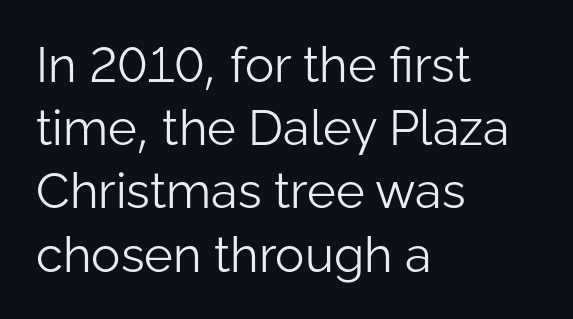
{"serif": "no", "italic": "no", "bold": "no", "weight": "light", "width": "normal", "stroke_contrast": "low", "x_height": "medium", "monospaced": "no", "underline": "no", "align": "left", "line_spacing": "normal", "line_spacing_ratio": 1.29, "letter_spacing": "normal", "letter_spacing_em": 0.0, "glyph_px": 49}
